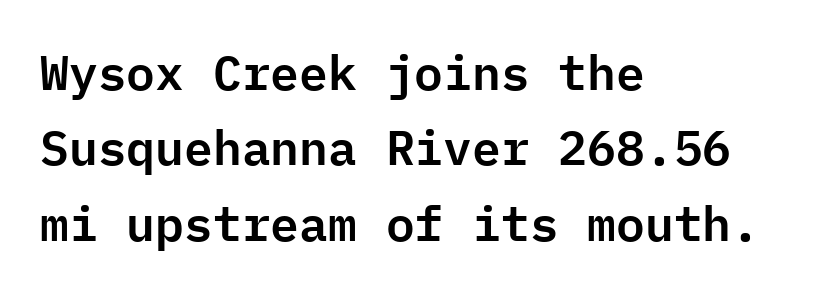
Q: Is the text italic (slanted)? A: No, it is upright.
Q: Is the typeface a serif or a sans-serif typeface? A: Sans-serif.
Q: Is the text underlined? A: No.
Q: How is the paragraph aligned? A: Left-aligned.
Q: Is the spacing between letters normal or unusually wide? A: Normal.
Q: Is the spacing between lines tight, normal or loose? A: Normal.
Q: Width (condensed, normal, or wide)? A: Normal.
Q: Stroke contrast? A: Low.
Q: x-height? A: Medium.
Q: Monospaced? A: Yes.
